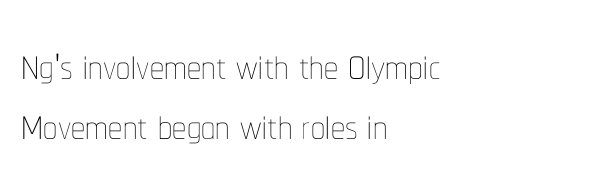
The image shows 56 px thin, condensed type, upright; set left-aligned, tight line spacing (1.08x), normal letter spacing, not underlined; low stroke contrast and a medium x-height.
